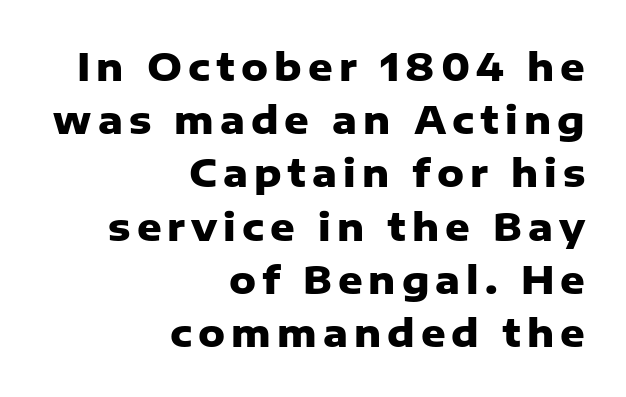
Does the lettering tilt? It doesn't — this is upright. Summary of weight: heavy, a full bold. The passage shown is typed in a proportional face where columns would drift. Classification — sans serif.
